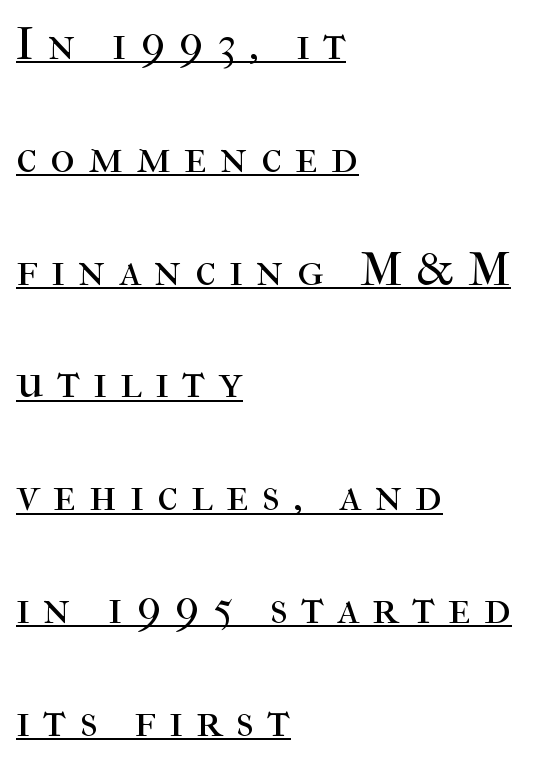
{"serif": "yes", "italic": "no", "bold": "no", "weight": "regular", "width": "normal", "stroke_contrast": "high", "x_height": "medium", "monospaced": "no", "underline": "yes", "align": "left", "line_spacing": "loose", "line_spacing_ratio": 2.4, "letter_spacing": "wide", "letter_spacing_em": 0.28, "glyph_px": 47}
